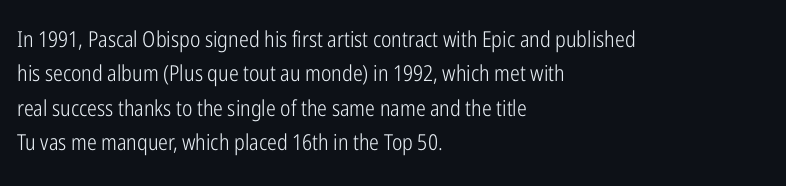
Q: Is the text bold? A: No.
Q: Is the text italic (slanted)? A: No, it is upright.
Q: Is the text underlined? A: No.
Q: How is the paragraph aligned? A: Left-aligned.
Q: Is the spacing between letters normal or unusually wide? A: Normal.
Q: Is the spacing between lines tight, normal or loose? A: Normal.
